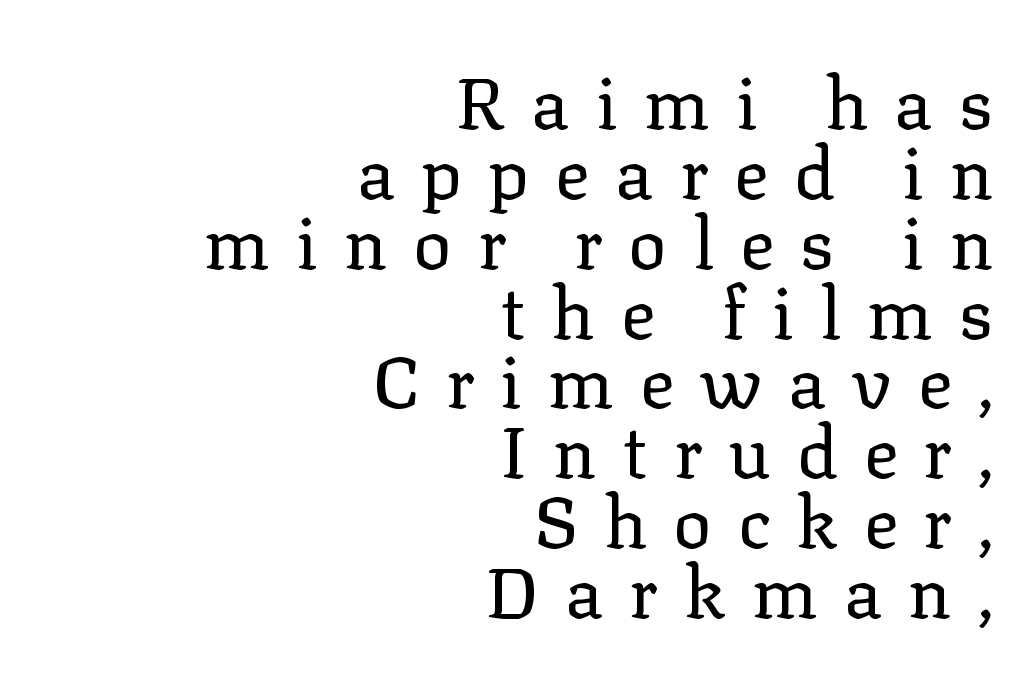
Q: Is the text bold? A: No.
Q: Is the text italic (slanted)? A: No, it is upright.
Q: Is the typeface a serif or a sans-serif typeface? A: Serif.
Q: Is the text underlined? A: No.
Q: How is the paragraph aligned? A: Right-aligned.
Q: Is the spacing between letters normal or unusually wide? A: Unusually wide.
Q: Is the spacing between lines tight, normal or loose? A: Tight.
Q: Width (condensed, normal, or wide)? A: Normal.
Q: Stroke contrast? A: Low.
Q: x-height? A: Medium.
Q: Monospaced? A: No.
